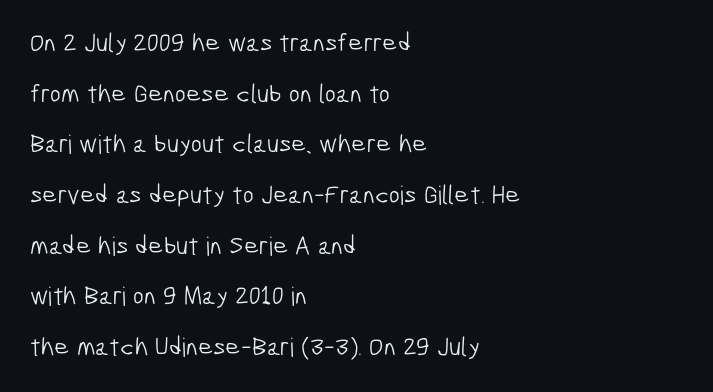
Teacher's note: observe the even left margin — that is flush-left alignment. Regarding leading, the lines here are spaced well apart. Think standard paragraph weight, or any step lighter than that. The rendering keeps characters at their native spacing. Descenders are the only things crossing below the line.
